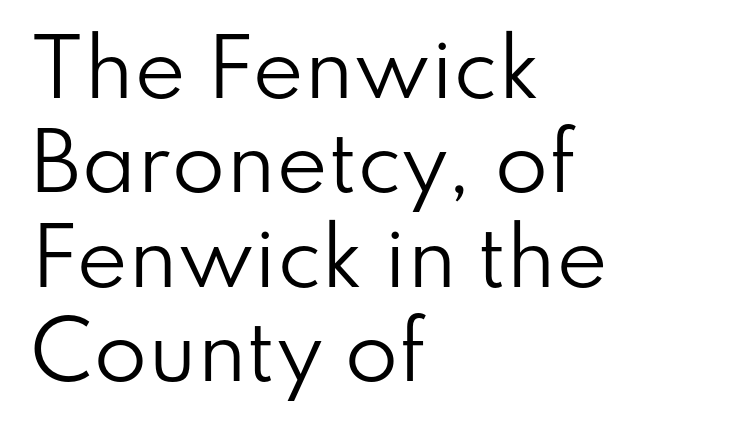
The image shows 78 px regular-weight sans-serif type, upright; set left-aligned, line spacing 1.21x, normal letter spacing, not underlined; low stroke contrast and a small x-height.
